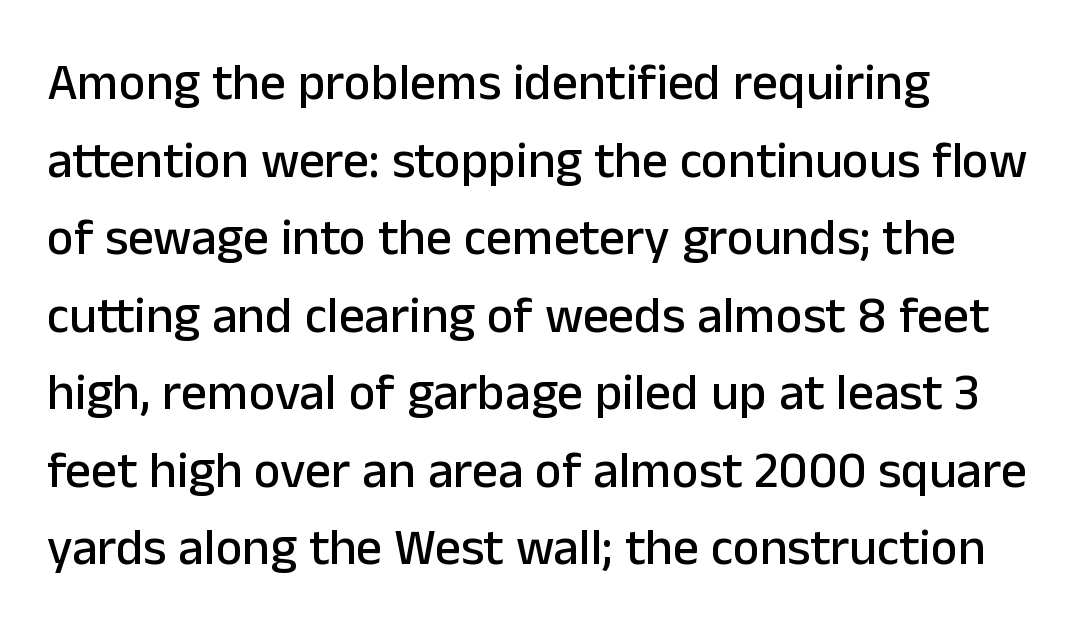
Standard letterfit; no display-style spreading of the glyphs. This sample is left-justified, so line endings fall wherever the words run out. Underline: absent. Is this a fixed-width face? No — the glyphs have proportional, varying widths.
